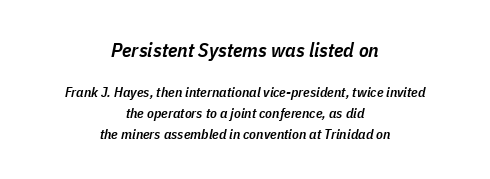
Q: Is the text bold? A: Semi-bold.
Q: Is the text italic (slanted)? A: Yes, it leans right by about 11 degrees.
Q: Is the text underlined? A: No.
Q: How is the paragraph aligned? A: Centered.
Q: Is the spacing between letters normal or unusually wide? A: Normal.
Q: Is the spacing between lines tight, normal or loose? A: Normal.
Q: Which block of text is set in a larger size, the first (top) or the second (bottom)? A: The first (top) one.
